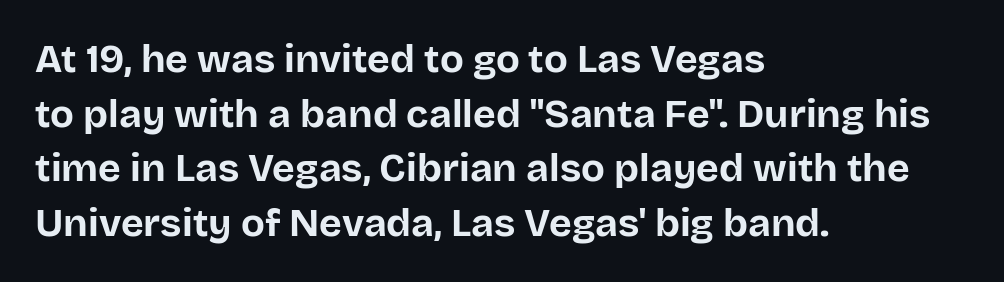
The image shows 39 px bold sans-serif type, upright; set left-aligned, normal line spacing (1.4x), normal letter spacing, not underlined; low stroke contrast and a large x-height.
